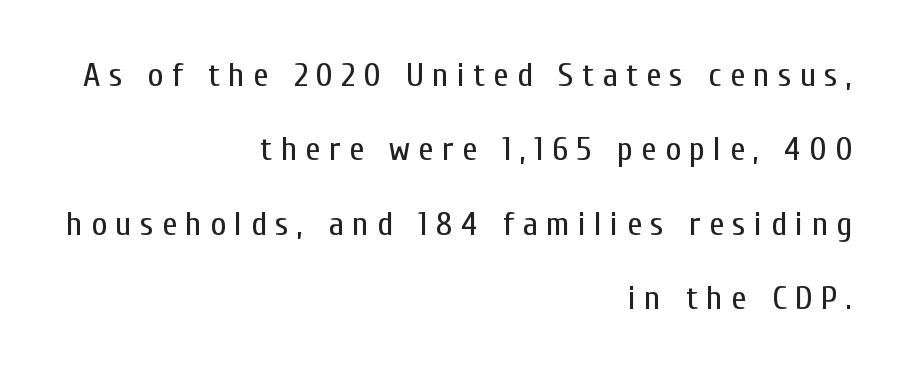
{"serif": "no", "italic": "no", "bold": "no", "weight": "regular", "width": "condensed", "stroke_contrast": "low", "x_height": "medium", "monospaced": "no", "underline": "no", "align": "right", "line_spacing": "loose", "line_spacing_ratio": 2.19, "letter_spacing": "wide", "letter_spacing_em": 0.25, "glyph_px": 34}
